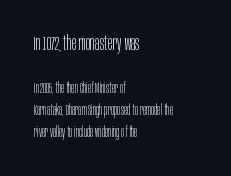
Q: Is the text bold? A: No.
Q: Is the text italic (slanted)? A: No, it is upright.
Q: Is the text underlined? A: No.
Q: How is the paragraph aligned? A: Left-aligned.
Q: Is the spacing between letters normal or unusually wide? A: Normal.
Q: Is the spacing between lines tight, normal or loose? A: Normal.
Q: Which block of text is set in a larger size, the first (top) or the second (bottom)? A: The first (top) one.
